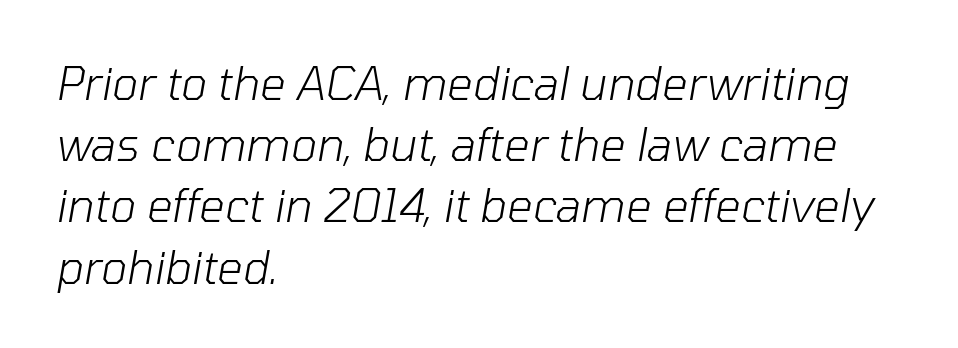
Q: Is the text bold? A: No.
Q: Is the text italic (slanted)? A: Yes, it leans right by about 10 degrees.
Q: Is the text underlined? A: No.
Q: How is the paragraph aligned? A: Left-aligned.
Q: Is the spacing between letters normal or unusually wide? A: Normal.
Q: Is the spacing between lines tight, normal or loose? A: Normal.
Q: Width (condensed, normal, or wide)? A: Normal.
Q: Stroke contrast? A: Low.
Q: x-height? A: Medium.
Q: Monospaced? A: No.
